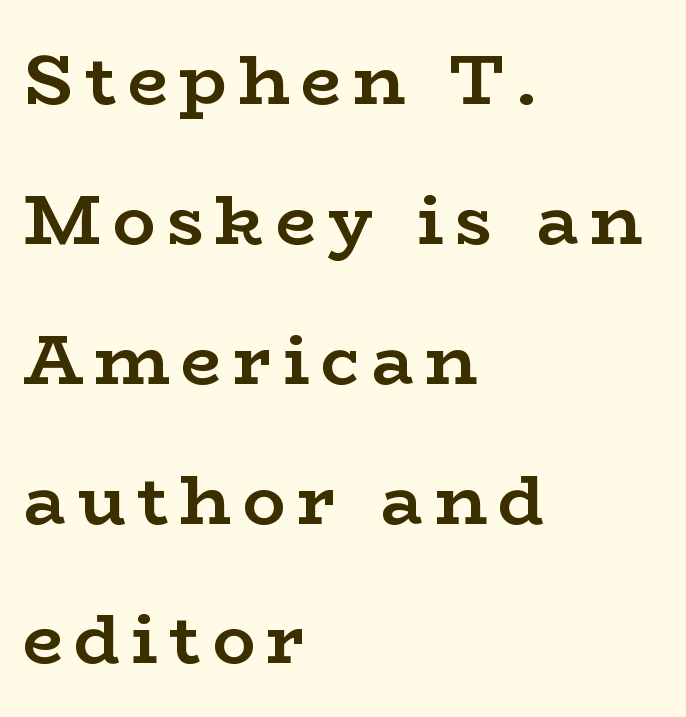
These lines are rendered in a variable-pitch font. Ordinary non-slanted type is in use. A serif font was chosen for this passage. Caption: multi-line text, flush left, ragged right. Bare-footed words on every line. A great deal of white space separates one row of letters from the next.
